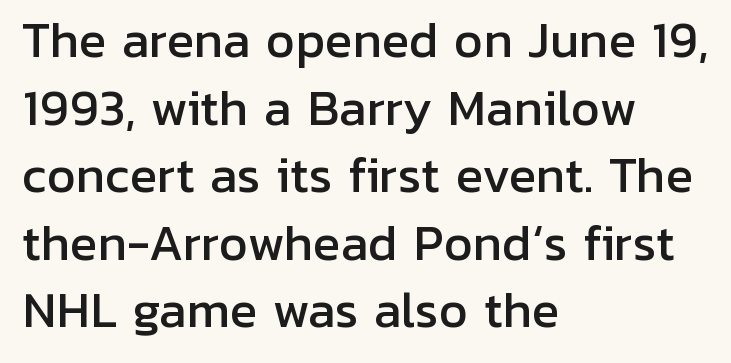
Upright lettering throughout. The compositor pushed each line to the left boundary. Clear beneath every line of the passage. You could not count columns in this text — the font is proportionally spaced.
